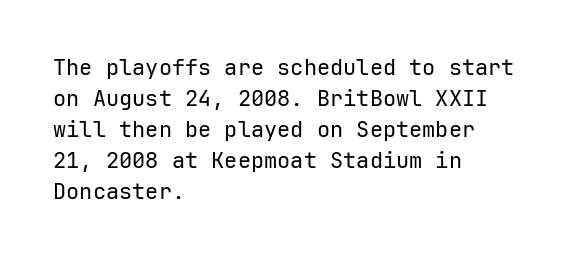
{"italic": "no", "bold": "no", "underline": "no", "align": "left", "line_spacing": "normal", "line_spacing_ratio": 1.41, "letter_spacing": "normal", "letter_spacing_em": 0.0, "glyph_px": 22}
